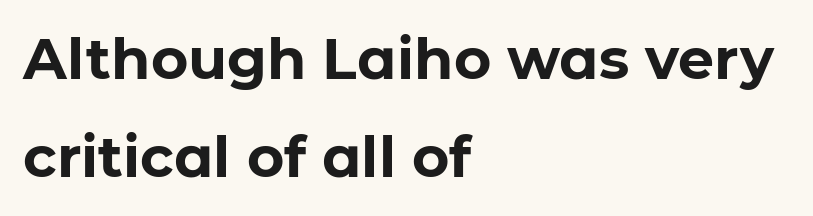
Q: Is the text bold? A: Yes.
Q: Is the text italic (slanted)? A: No, it is upright.
Q: Is the typeface a serif or a sans-serif typeface? A: Sans-serif.
Q: Is the text underlined? A: No.
Q: How is the paragraph aligned? A: Left-aligned.
Q: Is the spacing between letters normal or unusually wide? A: Normal.
Q: Width (condensed, normal, or wide)? A: Normal.
Q: Stroke contrast? A: Low.
Q: x-height? A: Medium.
Q: Monospaced? A: No.
